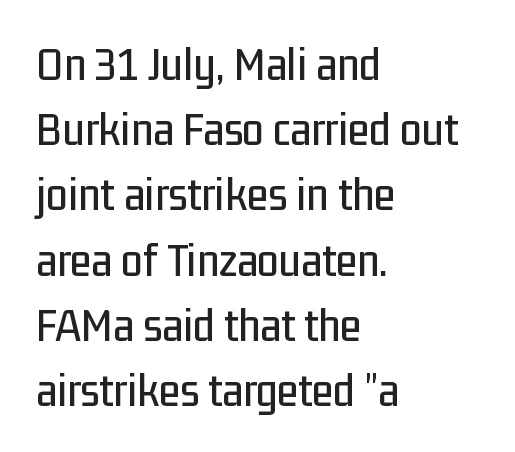
{"serif": "no", "italic": "no", "width": "condensed", "stroke_contrast": "low", "x_height": "medium", "monospaced": "no", "underline": "no", "align": "left", "line_spacing": "normal", "line_spacing_ratio": 1.33, "letter_spacing": "normal", "letter_spacing_em": 0.0, "glyph_px": 49}
